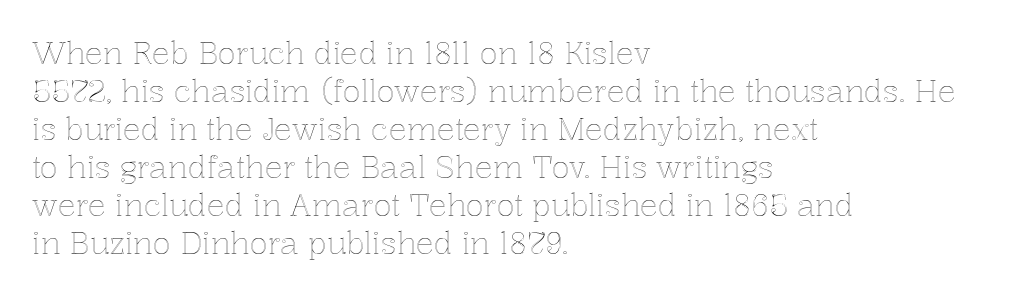
The image shows 30 px text type, upright; set left-aligned, normal line spacing (1.27x), normal letter spacing, not underlined; a medium x-height.
